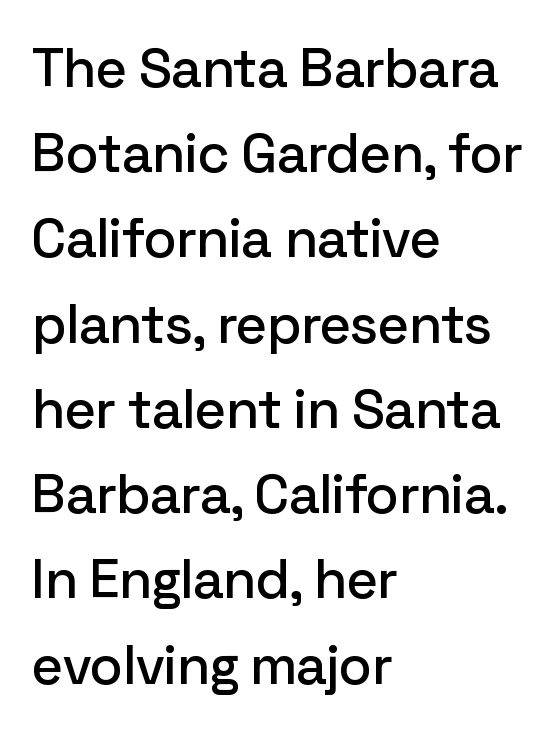
{"serif": "no", "italic": "no", "width": "normal", "stroke_contrast": "low", "x_height": "medium", "monospaced": "no", "underline": "no", "align": "left", "line_spacing": "normal", "line_spacing_ratio": 1.55, "letter_spacing": "normal", "letter_spacing_em": 0.0, "glyph_px": 55}
